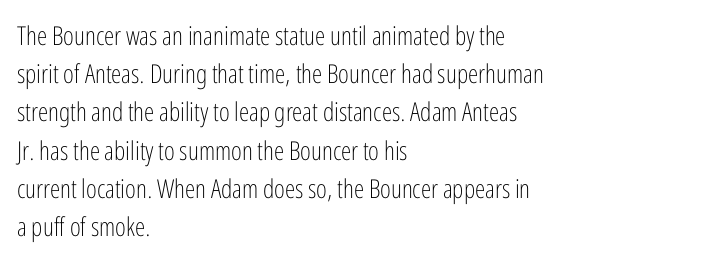
{"italic": "no", "bold": "no", "underline": "no", "align": "left", "line_spacing": "normal", "line_spacing_ratio": 1.47, "letter_spacing": "normal", "letter_spacing_em": 0.0, "glyph_px": 26}
